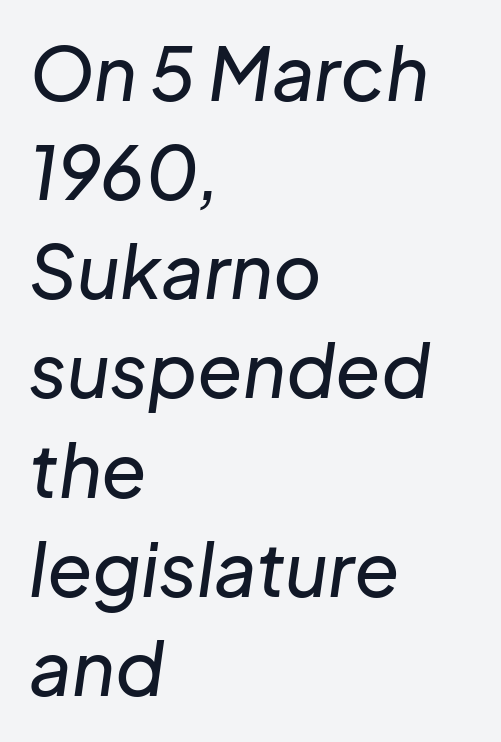
The image shows 74 px text type, italic (leaning right); set left-aligned, normal line spacing (1.34x), normal letter spacing, not underlined; low stroke contrast and a medium x-height.
